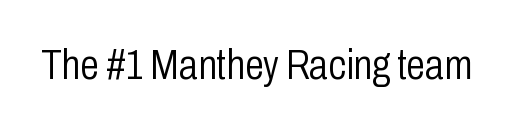
Q: Is the text bold? A: No.
Q: Is the text italic (slanted)? A: No, it is upright.
Q: Is the typeface a serif or a sans-serif typeface? A: Sans-serif.
Q: Is the text underlined? A: No.
Q: Is the spacing between letters normal or unusually wide? A: Normal.
Q: Width (condensed, normal, or wide)? A: Condensed.
Q: Stroke contrast? A: Low.
Q: x-height? A: Medium.
Q: Monospaced? A: No.
